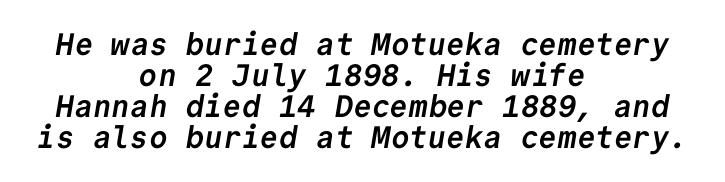
{"serif": "no", "bold": "yes", "weight": "semibold", "width": "normal", "stroke_contrast": "low", "x_height": "medium", "monospaced": "yes", "underline": "no", "align": "center", "line_spacing": "tight", "line_spacing_ratio": 1.0, "letter_spacing": "normal", "letter_spacing_em": 0.0, "glyph_px": 31}
